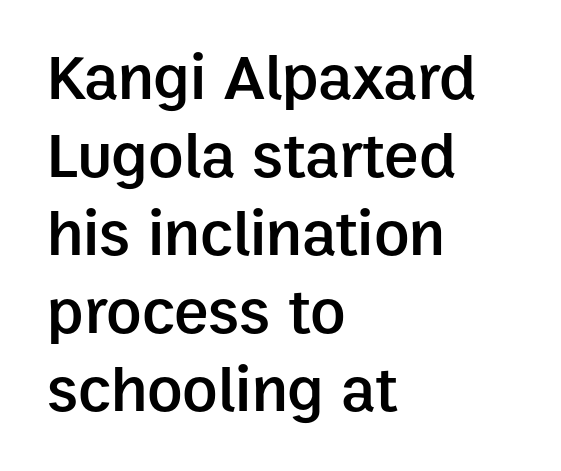
Q: Is the text bold? A: Semi-bold.
Q: Is the text italic (slanted)? A: No, it is upright.
Q: Is the typeface a serif or a sans-serif typeface? A: Sans-serif.
Q: Is the text underlined? A: No.
Q: How is the paragraph aligned? A: Left-aligned.
Q: Is the spacing between letters normal or unusually wide? A: Normal.
Q: Width (condensed, normal, or wide)? A: Normal.
Q: Stroke contrast? A: Low.
Q: x-height? A: Medium.
Q: Monospaced? A: No.
